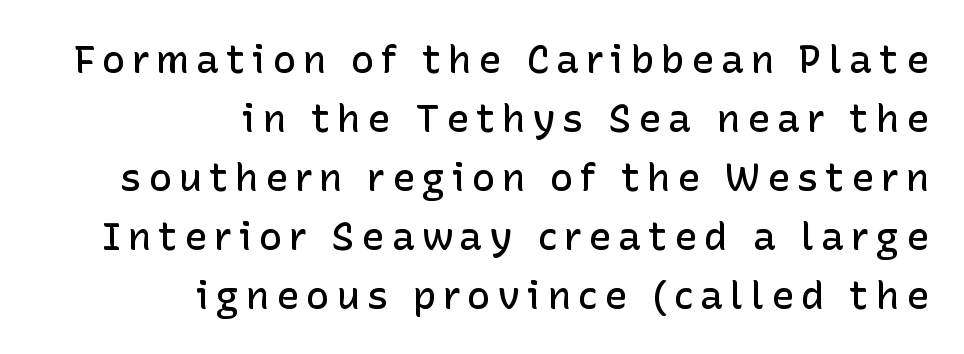
Line ends are locked; line starts wander. This block has exactly the height ordinary leading produces. This is moderately heavy type, rendered in semibold. The rendering shows plain stroke endings on the letterforms — a sans-serif design.
